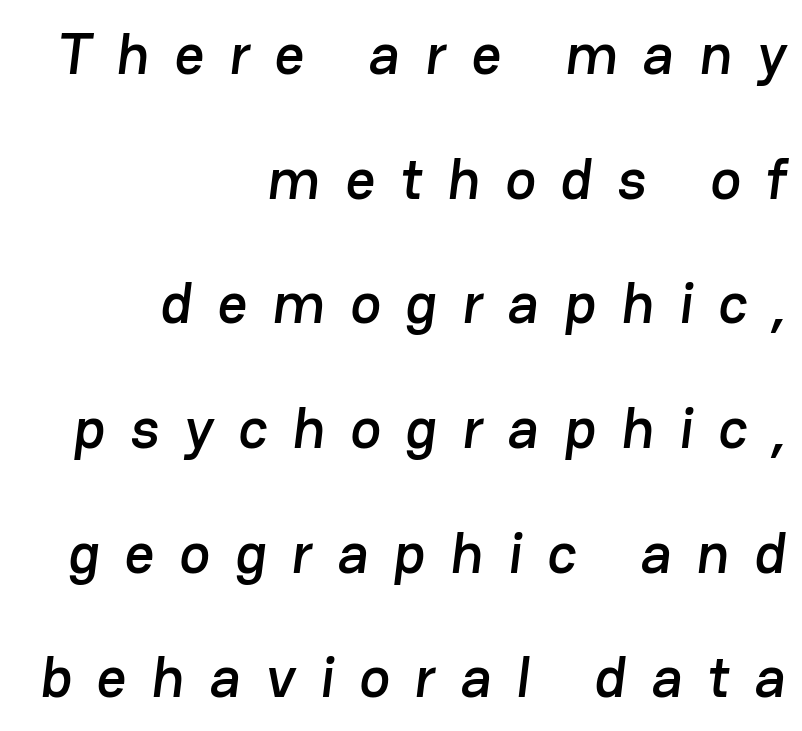
{"serif": "no", "width": "normal", "stroke_contrast": "low", "x_height": "medium", "monospaced": "no", "underline": "no", "align": "right", "line_spacing": "loose", "line_spacing_ratio": 2.15, "letter_spacing": "wide", "letter_spacing_em": 0.43, "glyph_px": 58}
